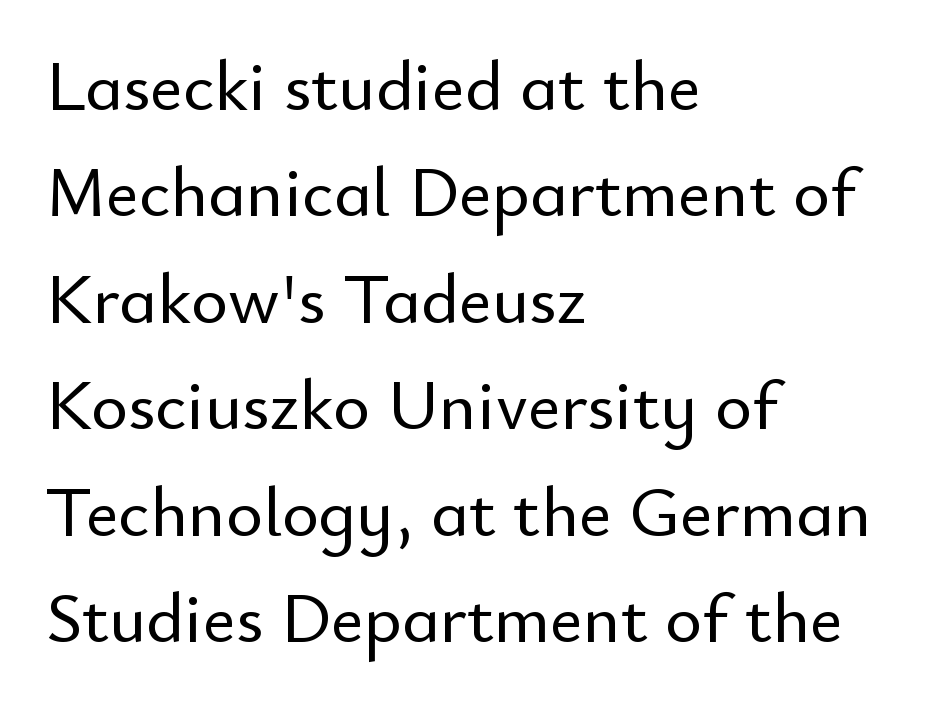
{"serif": "no", "italic": "no", "width": "normal", "stroke_contrast": "low", "x_height": "small", "monospaced": "no", "underline": "no", "align": "left", "line_spacing": "normal", "line_spacing_ratio": 1.5, "letter_spacing": "normal", "letter_spacing_em": 0.0, "glyph_px": 71}
